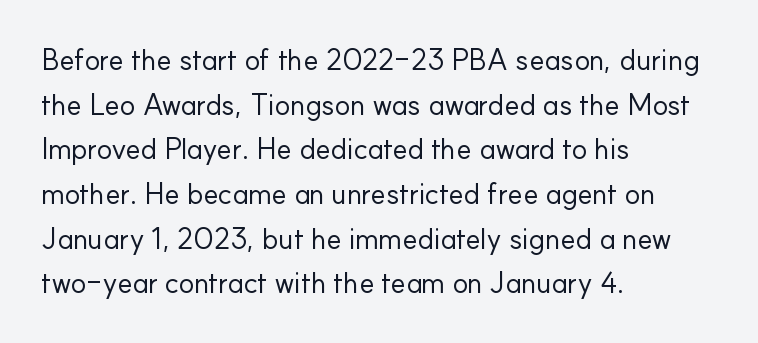
Q: Is the text bold? A: No.
Q: Is the text italic (slanted)? A: No, it is upright.
Q: Is the typeface a serif or a sans-serif typeface? A: Sans-serif.
Q: Is the text underlined? A: No.
Q: How is the paragraph aligned? A: Left-aligned.
Q: Is the spacing between letters normal or unusually wide? A: Normal.
Q: Is the spacing between lines tight, normal or loose? A: Normal.
Q: Width (condensed, normal, or wide)? A: Normal.
Q: Stroke contrast? A: Low.
Q: x-height? A: Small.
Q: Monospaced? A: No.
